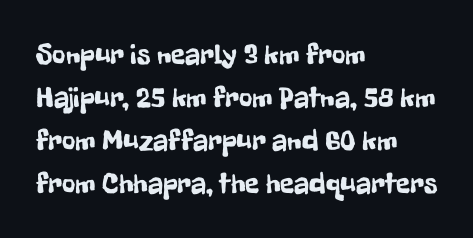
Q: Is the text italic (slanted)? A: No, it is upright.
Q: Is the typeface a serif or a sans-serif typeface? A: Sans-serif.
Q: Is the text underlined? A: No.
Q: How is the paragraph aligned? A: Left-aligned.
Q: Is the spacing between letters normal or unusually wide? A: Normal.
Q: Is the spacing between lines tight, normal or loose? A: Normal.
Q: Width (condensed, normal, or wide)? A: Condensed.
Q: Stroke contrast? A: Low.
Q: x-height? A: Medium.
Q: Monospaced? A: No.
